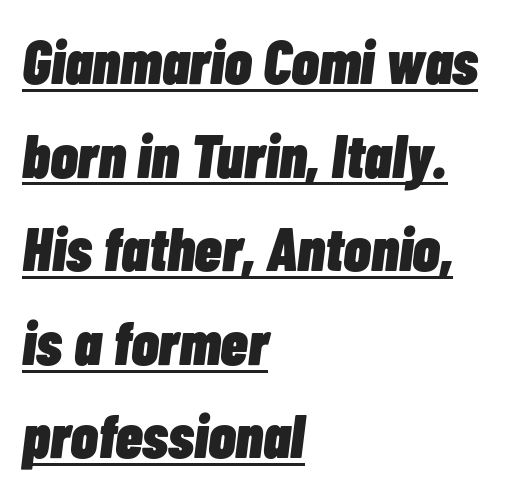
Q: Is the text bold? A: Yes.
Q: Is the text italic (slanted)? A: Yes, it leans right by about 7 degrees.
Q: Is the text underlined? A: Yes.
Q: How is the paragraph aligned? A: Left-aligned.
Q: Is the spacing between letters normal or unusually wide? A: Normal.
Q: Is the spacing between lines tight, normal or loose? A: Normal.
Q: Width (condensed, normal, or wide)? A: Condensed.
Q: Stroke contrast? A: Low.
Q: x-height? A: Medium.
Q: Monospaced? A: No.
